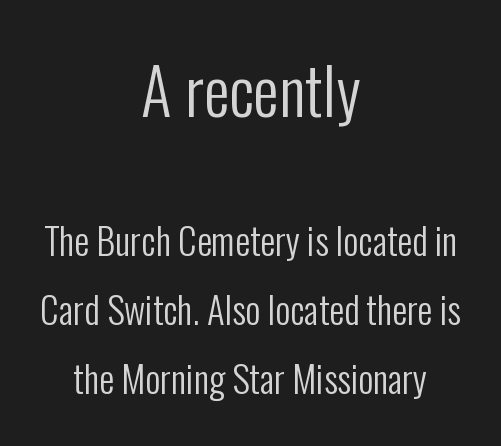
The image shows 64 px regular-weight, condensed sans-serif type, upright; set centered, line spacing 1.87x, normal letter spacing, not underlined; the first (top) block is 1.73x larger; low stroke contrast and a medium x-height.
